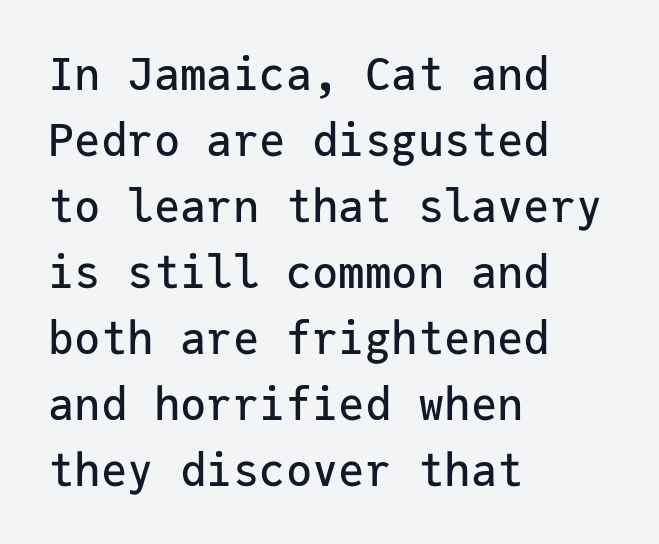
The image shows 44 px sans-serif type, upright, monospaced; set left-aligned, normal line spacing (1.5x), normal letter spacing, not underlined; low stroke contrast and a medium x-height.
